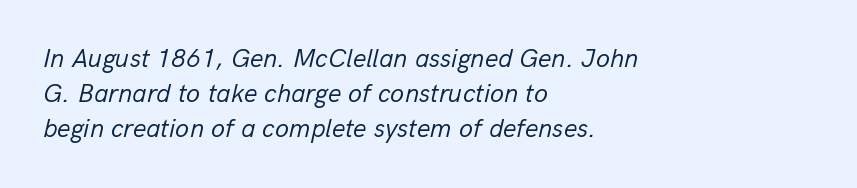
{"italic": "yes", "lean": "right", "slant_degrees": 13, "bold": "no", "underline": "no", "align": "left", "line_spacing": "normal", "line_spacing_ratio": 1.34, "letter_spacing": "normal", "letter_spacing_em": 0.0, "glyph_px": 26}
